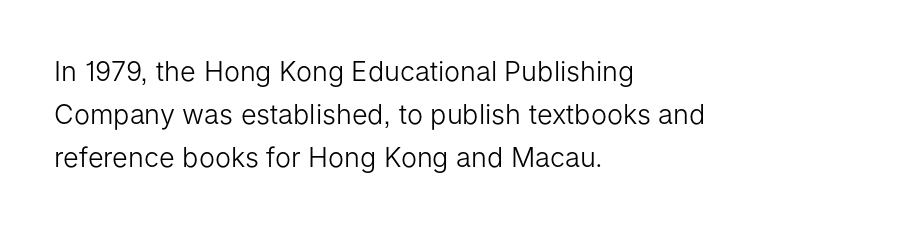
Q: Is the text bold? A: No.
Q: Is the text italic (slanted)? A: No, it is upright.
Q: Is the text underlined? A: No.
Q: How is the paragraph aligned? A: Left-aligned.
Q: Is the spacing between letters normal or unusually wide? A: Normal.
Q: Is the spacing between lines tight, normal or loose? A: Normal.
